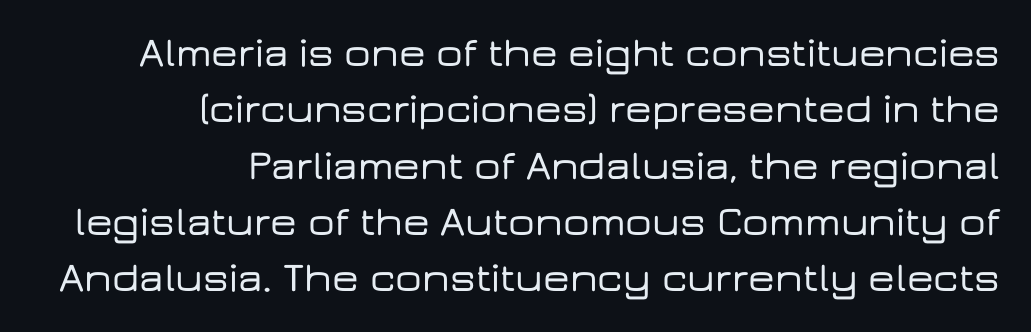
Q: Is the text italic (slanted)? A: No, it is upright.
Q: Is the typeface a serif or a sans-serif typeface? A: Sans-serif.
Q: Is the text underlined? A: No.
Q: How is the paragraph aligned? A: Right-aligned.
Q: Is the spacing between letters normal or unusually wide? A: Normal.
Q: Is the spacing between lines tight, normal or loose? A: Normal.
Q: Width (condensed, normal, or wide)? A: Wide.
Q: Stroke contrast? A: Low.
Q: x-height? A: Medium.
Q: Monospaced? A: No.
